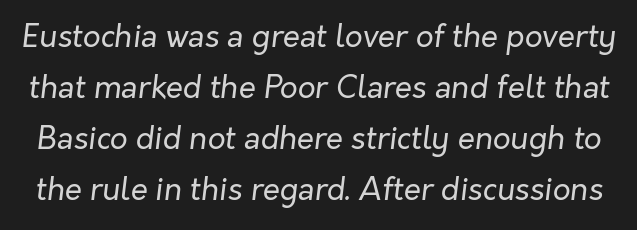
The image shows 31 px regular-weight type, italic (leaning right); set normal line spacing (1.65x), normal letter spacing, not underlined; low stroke contrast and a medium x-height.
